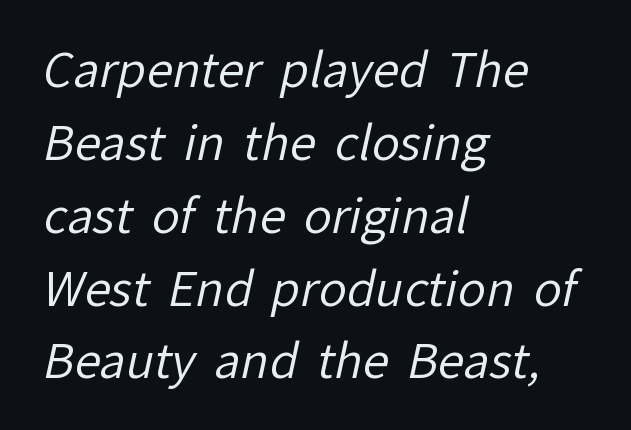
The passage shown is not bold in any degree. The letterforms sit shoulder to shoulder at normal distance. Vertically, the passage feels balanced, rows spaced as you'd expect. Underlining? Definitely not there. The letters advance in unequal steps, a hallmark of proportional type. Horizontal alignment here is leftward, the default for most running prose.
